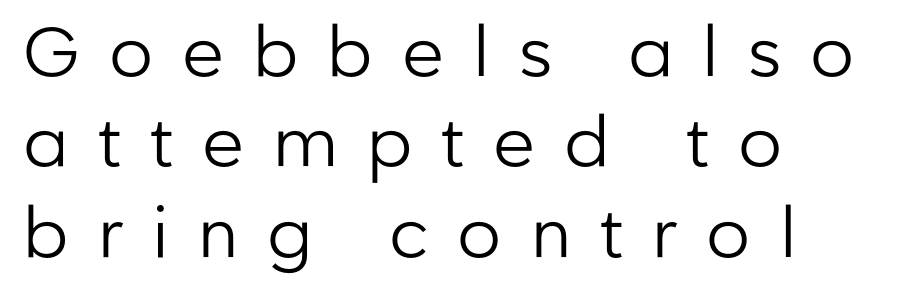
The image shows 69 px regular-weight sans-serif type, upright; set left-aligned, normal line spacing (1.31x), unusually wide letter spacing (+0.42 em), not underlined; low stroke contrast and a medium x-height.
